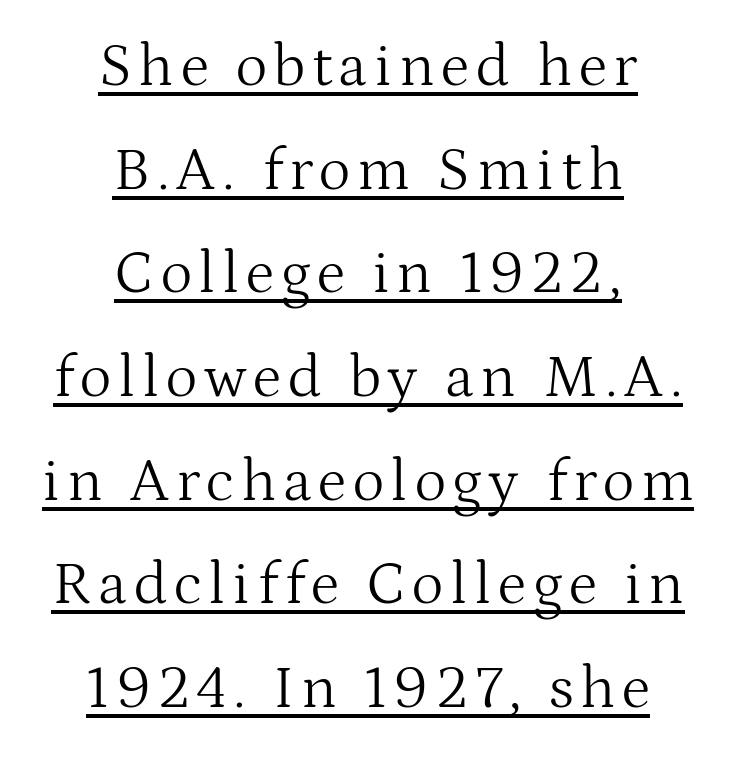
The specimen reads as upright at a glance. Ink coverage per letter is moderate at most. The designer went with a serif here, giving each stem small feet. Compared with typical paragraphs, the rows here are spaced about the same. Typeset on center — no edge is straight. The face used here appears with an underline applied.
